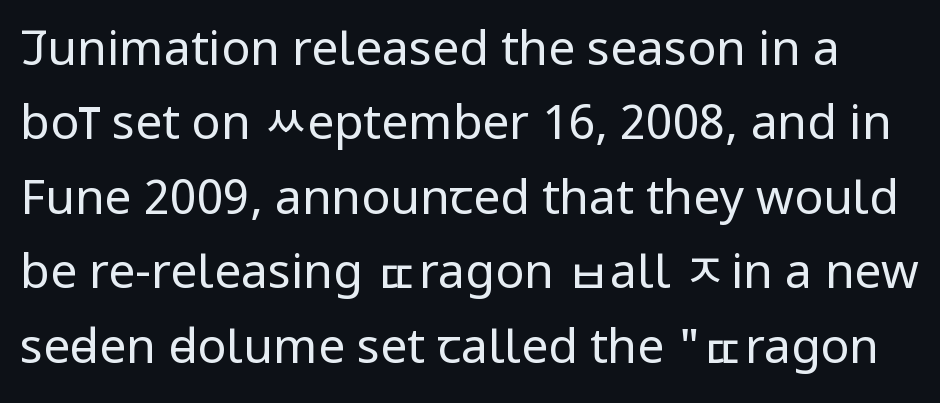
{"serif": "no", "italic": "no", "bold": "no", "weight": "regular", "width": "condensed", "stroke_contrast": "low", "x_height": "large", "monospaced": "no", "underline": "no", "line_spacing": "normal", "line_spacing_ratio": 1.55, "letter_spacing": "normal", "letter_spacing_em": 0.0, "glyph_px": 48}
